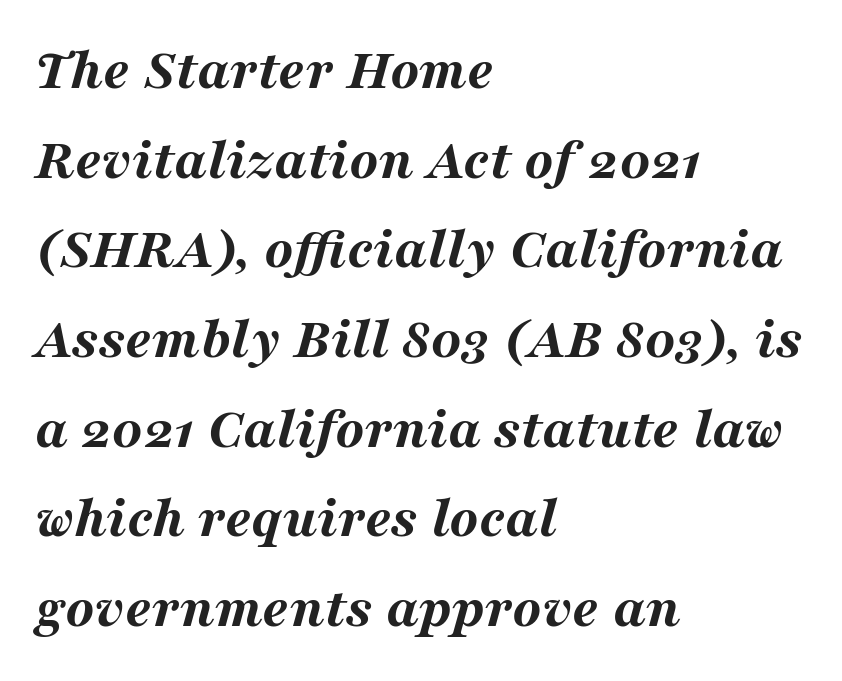
There's an unmistakable incline to the writing here. Caption: multi-line text, flush left, ragged right. The face used here is proportionally spaced, like ordinary book or web type. Thick stems and heavy bowls — unmistakably bold. The glyphs are unaccompanied by any horizontal stroke below them.
